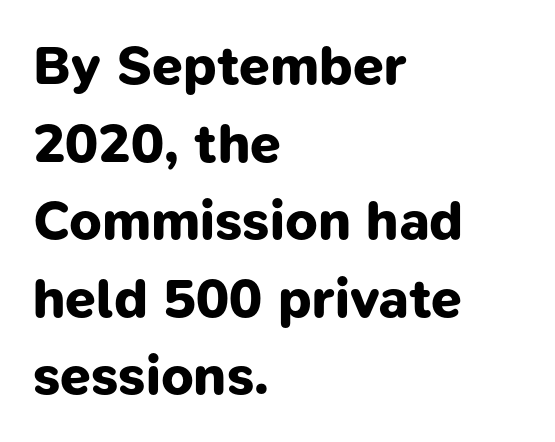
The image shows 55 px bold sans-serif type; set left-aligned, normal line spacing (1.41x), normal letter spacing, not underlined; low stroke contrast and a medium x-height.
